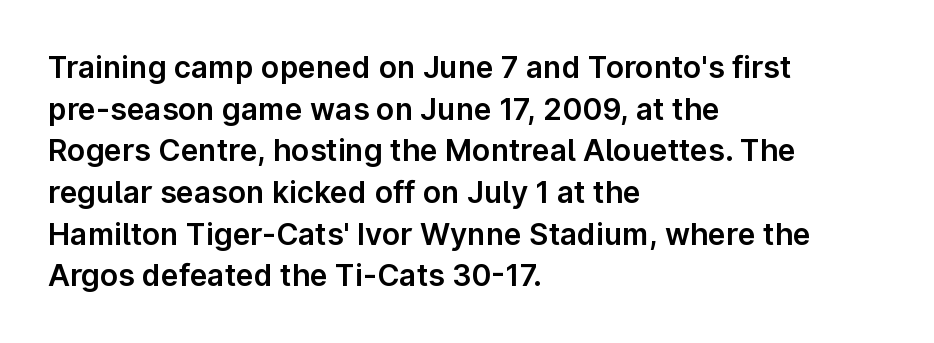
Q: Is the text italic (slanted)? A: No, it is upright.
Q: Is the typeface a serif or a sans-serif typeface? A: Sans-serif.
Q: Is the text underlined? A: No.
Q: How is the paragraph aligned? A: Left-aligned.
Q: Is the spacing between letters normal or unusually wide? A: Normal.
Q: Is the spacing between lines tight, normal or loose? A: Normal.
Q: Width (condensed, normal, or wide)? A: Normal.
Q: Stroke contrast? A: Low.
Q: x-height? A: Medium.
Q: Monospaced? A: No.
